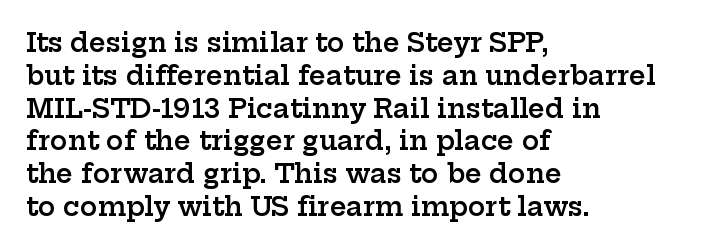
Typesetter's note: demi weight, one step under bold. Casual observation: everything's shoved over to the left. Words float on clear page, feet unadorned. The type sits square on the baseline with zero lean. Evenly set lines give the paragraph a standard silhouette. No extra tracking has been applied to these lines.
